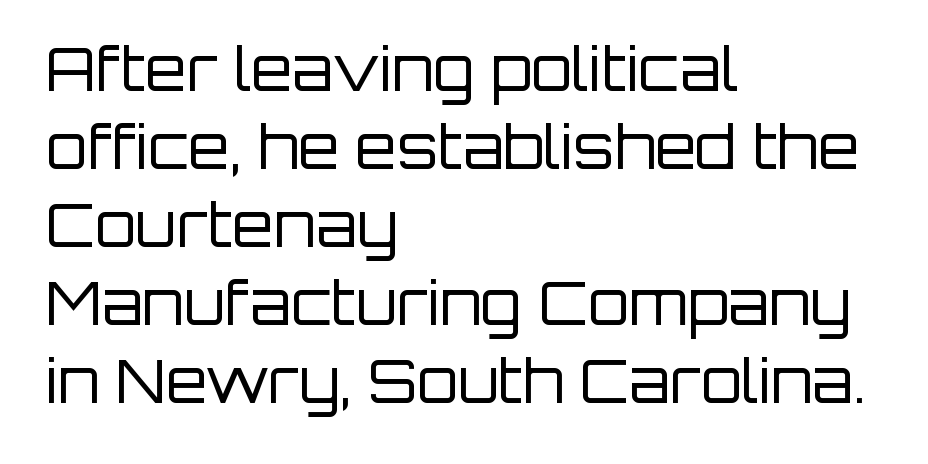
{"serif": "no", "italic": "no", "bold": "no", "weight": "regular", "width": "normal", "stroke_contrast": "low", "x_height": "large", "monospaced": "no", "underline": "no", "align": "left", "line_spacing": "normal", "line_spacing_ratio": 1.3, "letter_spacing": "normal", "letter_spacing_em": 0.0, "glyph_px": 60}
